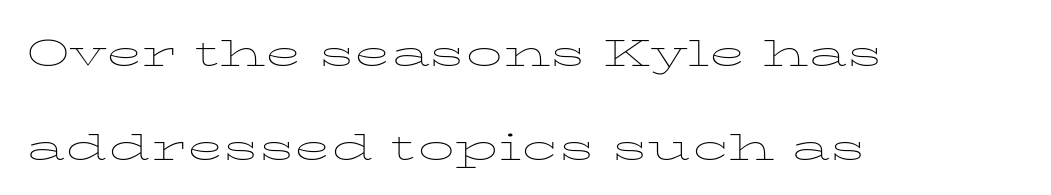
These lines are rendered in a variable-pitch font. The rendering anchors every line to the left-hand side. Honestly, there is no underline to notice here at all. The passage shown is not bold in any degree. Every stem runs plumb, perpendicular to the baseline. A typesetter would call this zero additional tracking.
